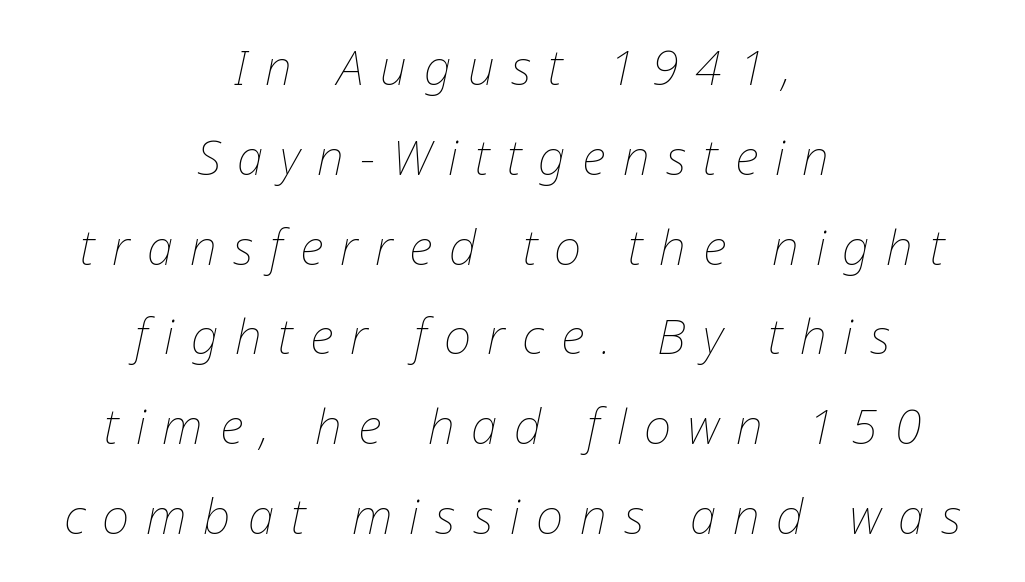
{"italic": "yes", "lean": "right", "slant_degrees": 12, "bold": "no", "weight": "thin", "width": "normal", "stroke_contrast": "low", "x_height": "medium", "monospaced": "no", "underline": "no", "align": "center", "line_spacing_ratio": 1.87, "letter_spacing": "wide", "letter_spacing_em": 0.35, "glyph_px": 48}
